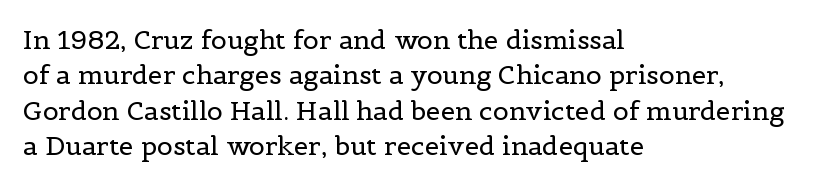
{"italic": "no", "bold": "no", "underline": "no", "align": "left", "line_spacing": "normal", "line_spacing_ratio": 1.36, "letter_spacing": "normal", "letter_spacing_em": 0.0, "glyph_px": 26}
